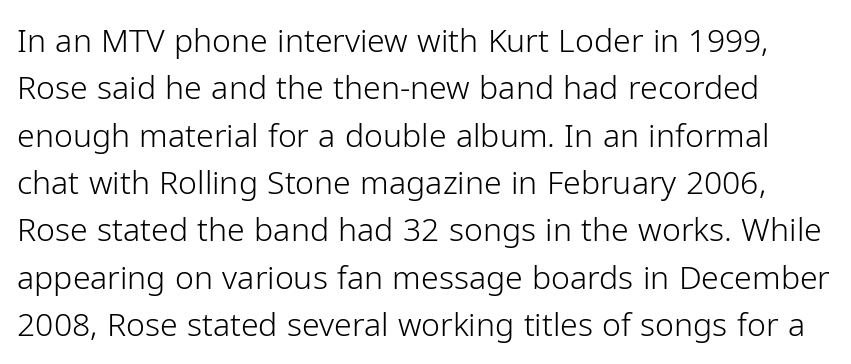
Q: Is the text bold? A: No.
Q: Is the text italic (slanted)? A: No, it is upright.
Q: Is the typeface a serif or a sans-serif typeface? A: Sans-serif.
Q: Is the text underlined? A: No.
Q: Is the spacing between letters normal or unusually wide? A: Normal.
Q: Is the spacing between lines tight, normal or loose? A: Normal.
Q: Width (condensed, normal, or wide)? A: Normal.
Q: Stroke contrast? A: Low.
Q: x-height? A: Medium.
Q: Monospaced? A: No.
